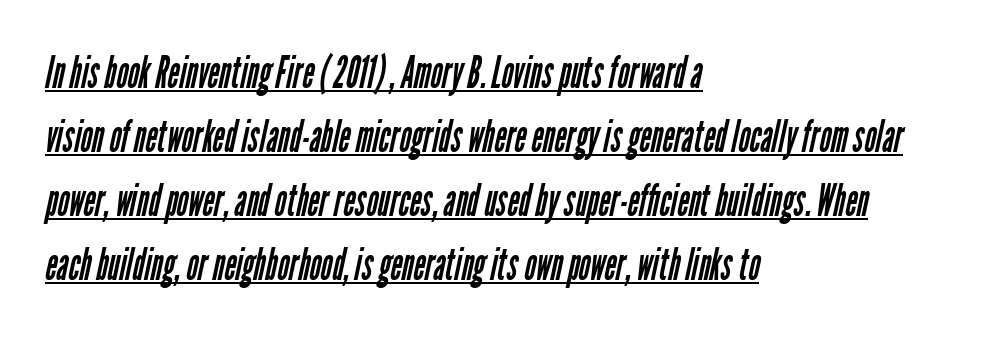
These lines are rendered in a variable-pitch font. Leading: standard. One-word summary of the alignment: left. The typeface has the unassuming heft of standard copy or less.
